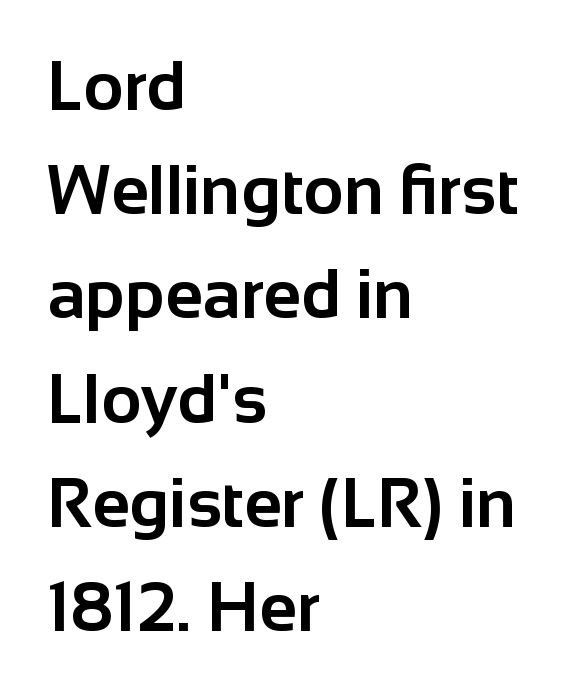
The image shows 69 px bold sans-serif type, upright; set left-aligned, normal line spacing (1.51x), normal letter spacing, not underlined; low stroke contrast and a medium x-height.
